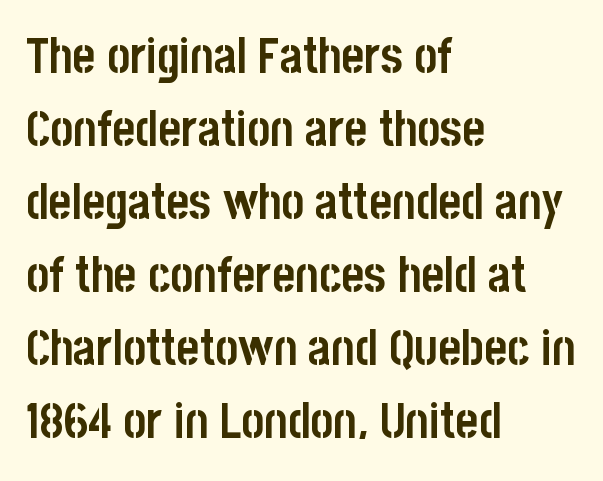
No extra tracking has been applied to these lines. You can tell from the bare stems that sans-serif type was used. Italic: no, the glyphs are upright roman. Beneath every word, the page is bare. Strong, thick strokes mark this as bold type.
